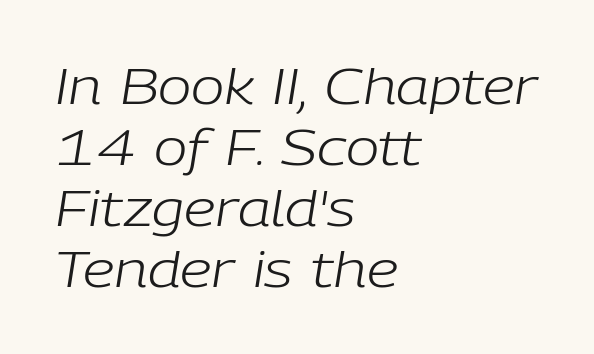
The image shows 50 px light type, italic (leaning right); set left-aligned, line spacing 1.22x, normal letter spacing, not underlined; low stroke contrast and a medium x-height.
